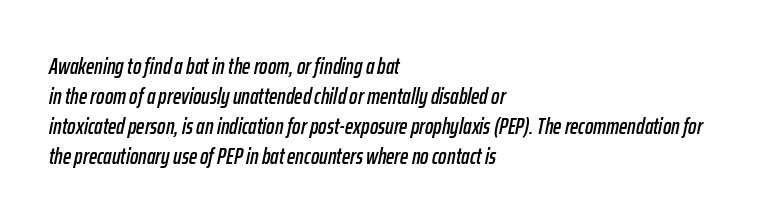
Q: Is the text italic (slanted)? A: Yes, it leans right by about 12 degrees.
Q: Is the text underlined? A: No.
Q: How is the paragraph aligned? A: Left-aligned.
Q: Is the spacing between letters normal or unusually wide? A: Normal.
Q: Is the spacing between lines tight, normal or loose? A: Normal.
